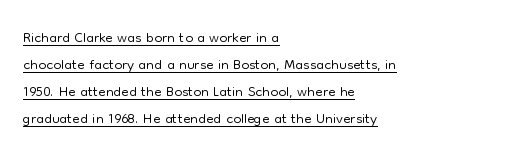
Q: Is the text bold? A: No.
Q: Is the text italic (slanted)? A: No, it is upright.
Q: Is the text underlined? A: Yes.
Q: How is the paragraph aligned? A: Left-aligned.
Q: Is the spacing between letters normal or unusually wide? A: Normal.
